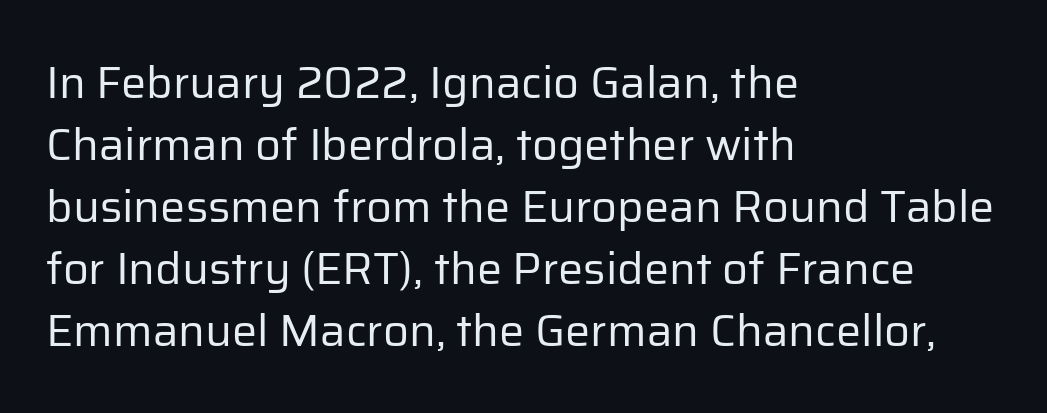
Q: Is the text bold? A: No.
Q: Is the text italic (slanted)? A: No, it is upright.
Q: Is the typeface a serif or a sans-serif typeface? A: Sans-serif.
Q: Is the text underlined? A: No.
Q: How is the paragraph aligned? A: Left-aligned.
Q: Is the spacing between letters normal or unusually wide? A: Normal.
Q: Is the spacing between lines tight, normal or loose? A: Normal.
Q: Width (condensed, normal, or wide)? A: Normal.
Q: Stroke contrast? A: Low.
Q: x-height? A: Medium.
Q: Monospaced? A: No.
